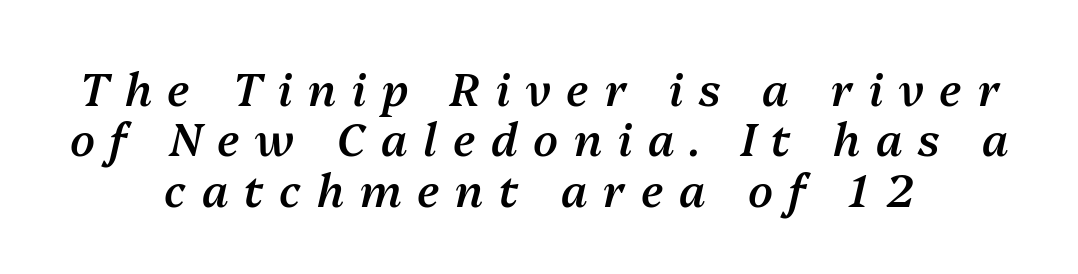
The image shows 45 px semibold type, italic (leaning right); set centered, tight line spacing (1.12x), unusually wide letter spacing (+0.35 em), not underlined; medium stroke contrast and a medium x-height.
